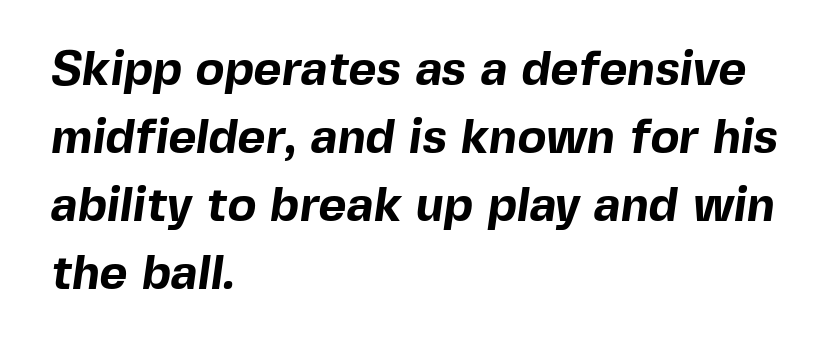
The image shows 48 px bold sans-serif type; set left-aligned, normal line spacing (1.42x), normal letter spacing, not underlined; a medium x-height.
